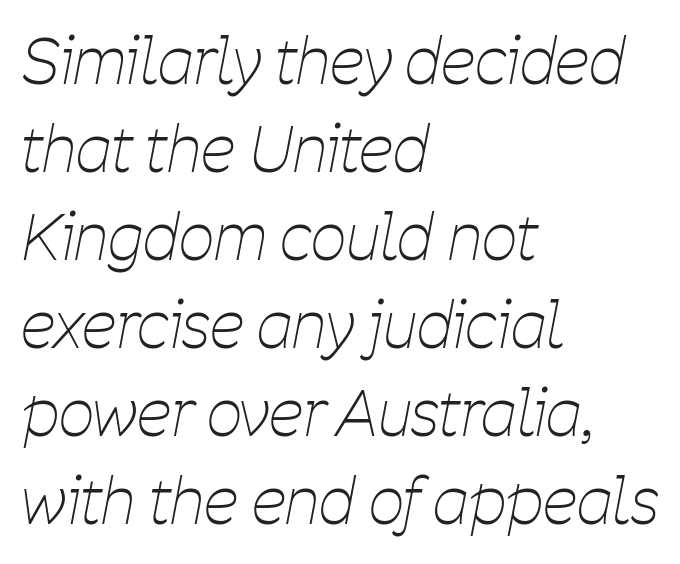
{"italic": "yes", "lean": "right", "slant_degrees": 11, "bold": "no", "weight": "thin", "width": "condensed", "stroke_contrast": "low", "x_height": "medium", "monospaced": "no", "underline": "no", "align": "left", "line_spacing": "normal", "line_spacing_ratio": 1.42, "letter_spacing": "normal", "letter_spacing_em": 0.0, "glyph_px": 62}
